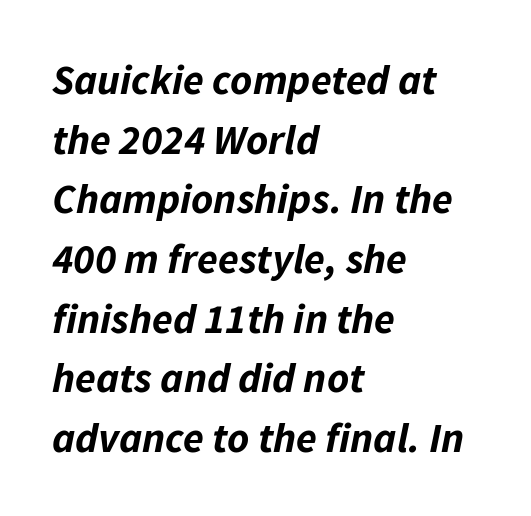
{"italic": "yes", "lean": "right", "slant_degrees": 11, "bold": "yes", "weight": "bold", "width": "normal", "stroke_contrast": "low", "x_height": "medium", "monospaced": "no", "underline": "no", "align": "left", "line_spacing": "normal", "line_spacing_ratio": 1.42, "letter_spacing": "normal", "letter_spacing_em": 0.0, "glyph_px": 42}
